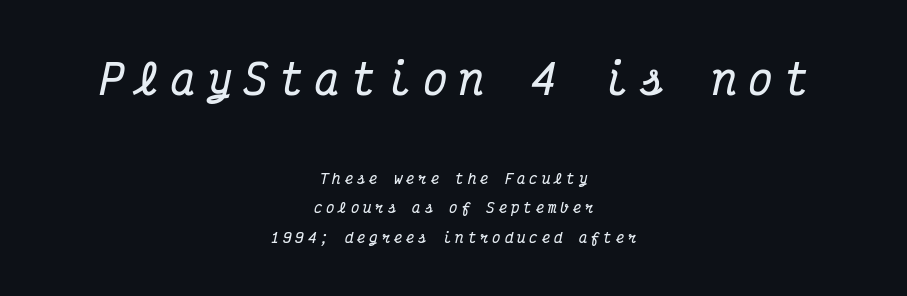
Quick note: interline space is abundant. The type family on display is of the serif kind. The whitespace from short lines is split evenly between both sides. The face used here appears at its bigger size in the upper chunk.
